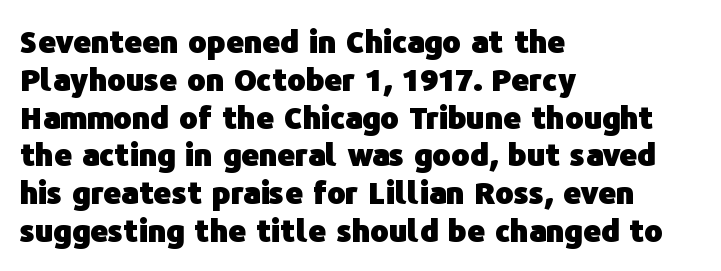
Varying glyph widths throughout — classic text-font behaviour. The passage shown is emphatically bold. The gap between lines stays unmarked. This sample is left-justified, so line endings fall wherever the words run out. No feet cap the strokes, marking this as sans-serif type.
